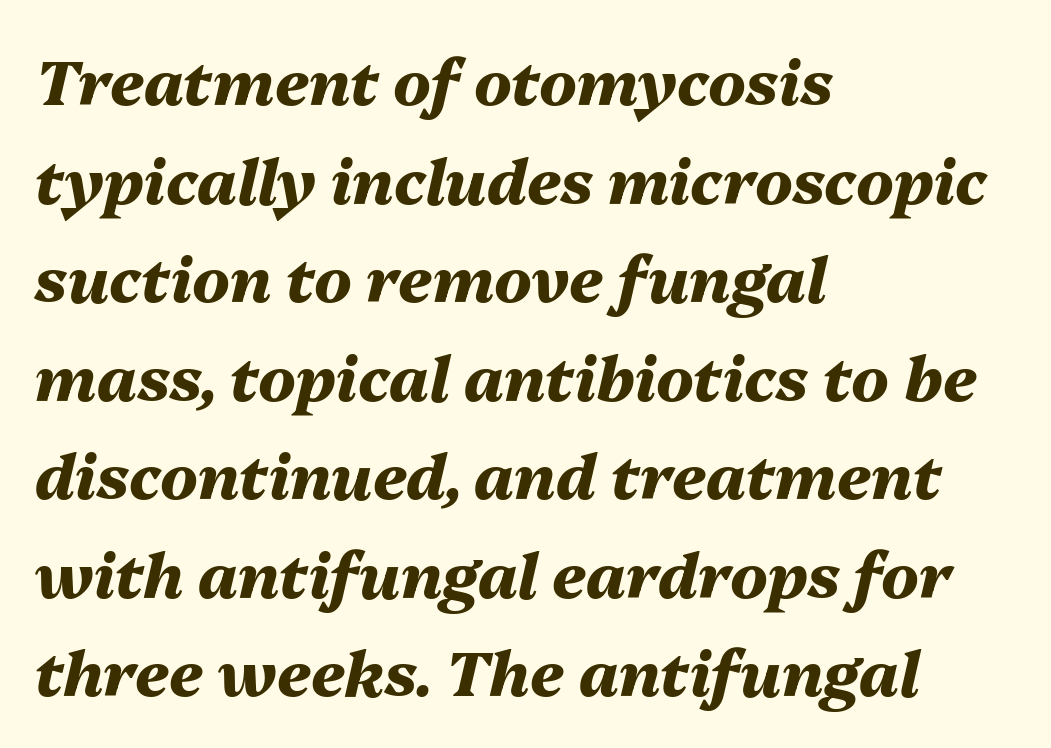
{"italic": "yes", "lean": "right", "slant_degrees": 13, "bold": "yes", "weight": "heavy", "width": "normal", "stroke_contrast": "medium", "x_height": "medium", "monospaced": "no", "underline": "no", "align": "left", "line_spacing": "normal", "line_spacing_ratio": 1.59, "letter_spacing": "normal", "letter_spacing_em": 0.0, "glyph_px": 62}
